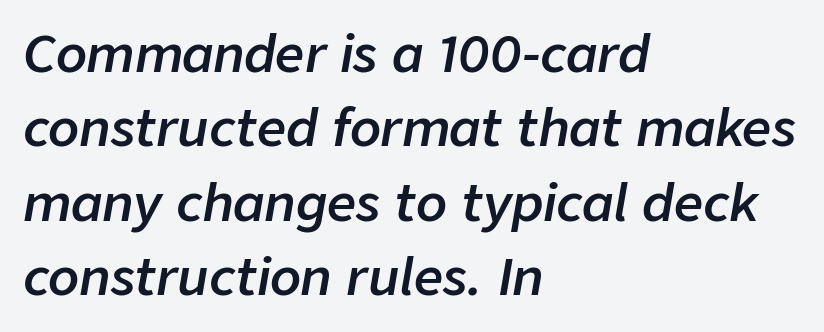
{"italic": "yes", "lean": "right", "slant_degrees": 9, "bold": "semi", "weight": "semibold", "width": "normal", "stroke_contrast": "low", "x_height": "medium", "monospaced": "no", "underline": "no", "align": "left", "line_spacing": "normal", "line_spacing_ratio": 1.46, "letter_spacing": "normal", "letter_spacing_em": 0.0, "glyph_px": 51}
